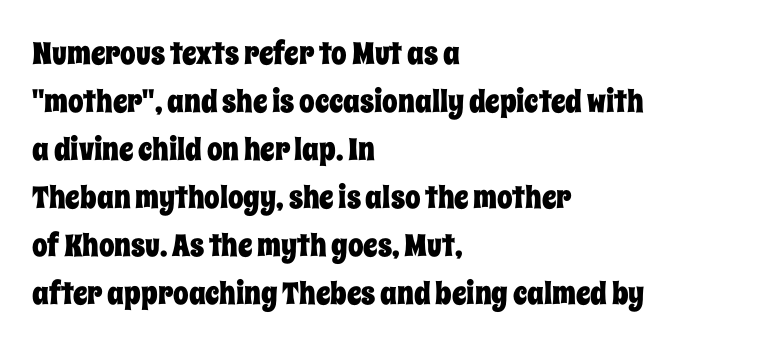
The image shows 31 px condensed type, upright; set left-aligned, normal line spacing (1.55x), normal letter spacing, not underlined; low stroke contrast and a large x-height.
